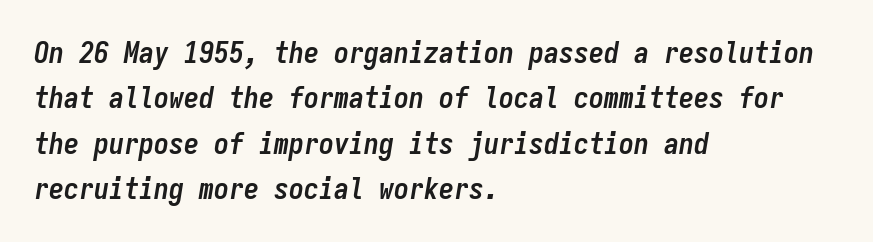
The image shows 30 px semibold, condensed type, italic (leaning right), monospaced; set left-aligned, normal line spacing (1.51x), normal letter spacing, not underlined; low stroke contrast and a medium x-height.
